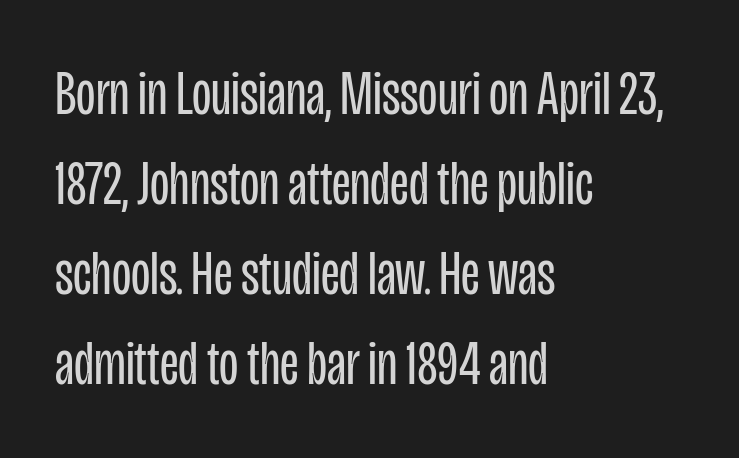
Q: Is the text bold? A: No.
Q: Is the text italic (slanted)? A: No, it is upright.
Q: Is the typeface a serif or a sans-serif typeface? A: Sans-serif.
Q: Is the text underlined? A: No.
Q: How is the paragraph aligned? A: Left-aligned.
Q: Is the spacing between letters normal or unusually wide? A: Normal.
Q: Is the spacing between lines tight, normal or loose? A: Normal.
Q: Width (condensed, normal, or wide)? A: Condensed.
Q: Stroke contrast? A: Low.
Q: x-height? A: Large.
Q: Monospaced? A: No.
